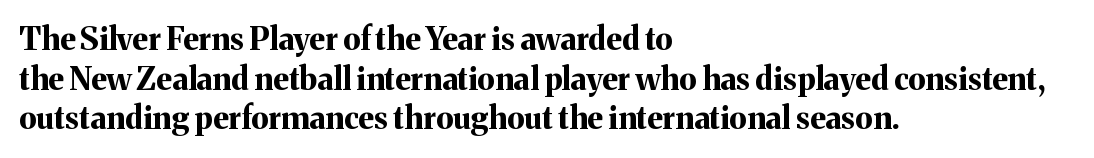
Does extra space separate the letters? No, they use regular spacing. This is the regular roman posture of the typeface. How heavy is the stroke? Heavy — this is a bold. The rendering uses natural spacing where letterforms have individual widths. What kind of face is this? One with serifs.
